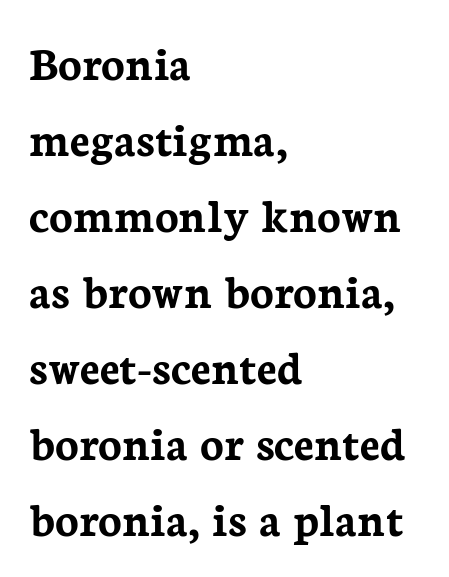
{"serif": "yes", "italic": "no", "bold": "yes", "weight": "semibold", "width": "normal", "stroke_contrast": "low", "x_height": "medium", "monospaced": "no", "underline": "no", "align": "left", "line_spacing": "normal", "line_spacing_ratio": 1.55, "letter_spacing": "normal", "letter_spacing_em": 0.0, "glyph_px": 49}
